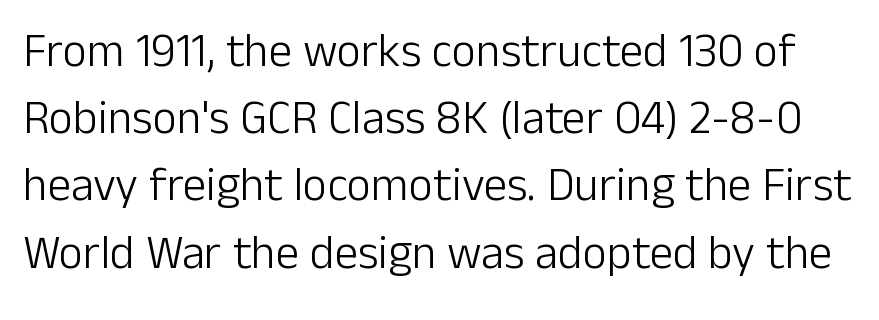
Think standard paragraph weight, or any step lighter than that. Rendered with straight, roman letterforms. Quick note: underline off. What's the leading like? Ordinary, nothing unusual. Students, note that the glyphs here touch the page at normal intervals. The passage shown is typed in a proportional face where columns would drift.
